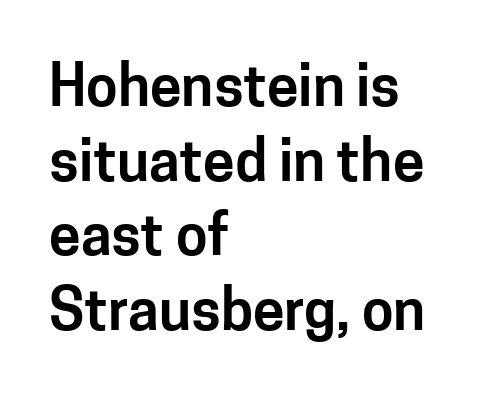
The image shows 57 px sans-serif type, upright; set left-aligned, normal line spacing (1.31x), normal letter spacing, not underlined; low stroke contrast and a medium x-height.
